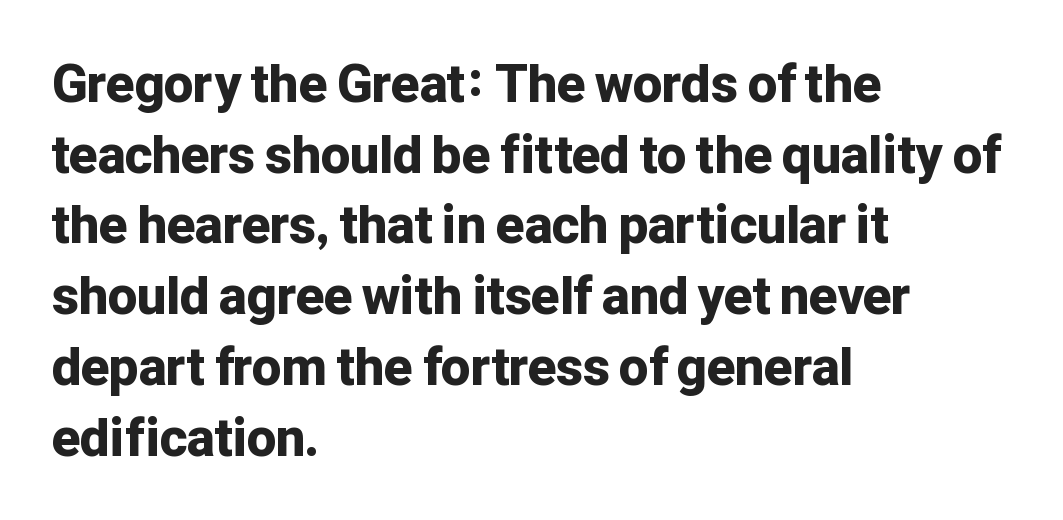
Q: Is the text bold? A: Yes.
Q: Is the text italic (slanted)? A: No, it is upright.
Q: Is the typeface a serif or a sans-serif typeface? A: Sans-serif.
Q: Is the text underlined? A: No.
Q: How is the paragraph aligned? A: Left-aligned.
Q: Is the spacing between letters normal or unusually wide? A: Normal.
Q: Is the spacing between lines tight, normal or loose? A: Normal.
Q: Width (condensed, normal, or wide)? A: Normal.
Q: Stroke contrast? A: Low.
Q: x-height? A: Medium.
Q: Monospaced? A: No.
